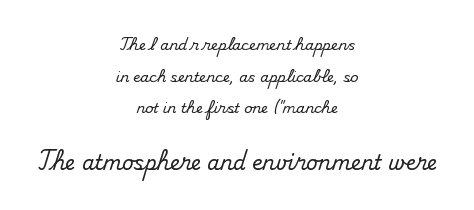
The image shows 20 px text type; set centered, loose line spacing (2.26x), normal letter spacing, not underlined; the second (bottom) block is 1.43x larger.
